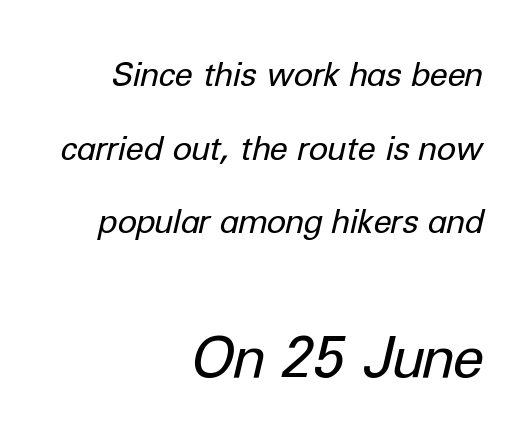
Reading top to bottom, the characters get bigger at the block break. Glyph-to-glyph distance matches everyday printed text. The letters advance in unequal steps, a hallmark of proportional type. Casual observation: everything's shoved over to the right. Emphasis-style slanted type is in use. The gap between lines stays unmarked.
